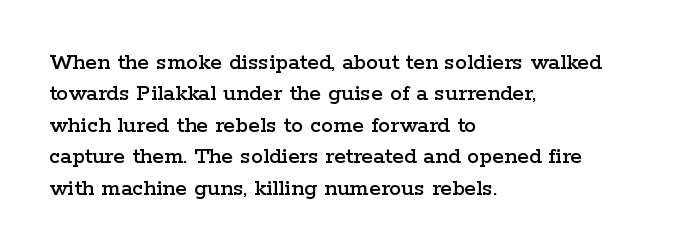
Q: Is the text italic (slanted)? A: No, it is upright.
Q: Is the text underlined? A: No.
Q: How is the paragraph aligned? A: Left-aligned.
Q: Is the spacing between letters normal or unusually wide? A: Normal.
Q: Is the spacing between lines tight, normal or loose? A: Normal.
